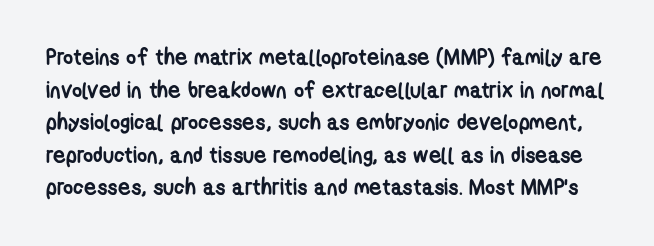
Q: Is the text bold? A: Yes.
Q: Is the text underlined? A: No.
Q: Is the spacing between letters normal or unusually wide? A: Normal.
Q: Is the spacing between lines tight, normal or loose? A: Normal.
